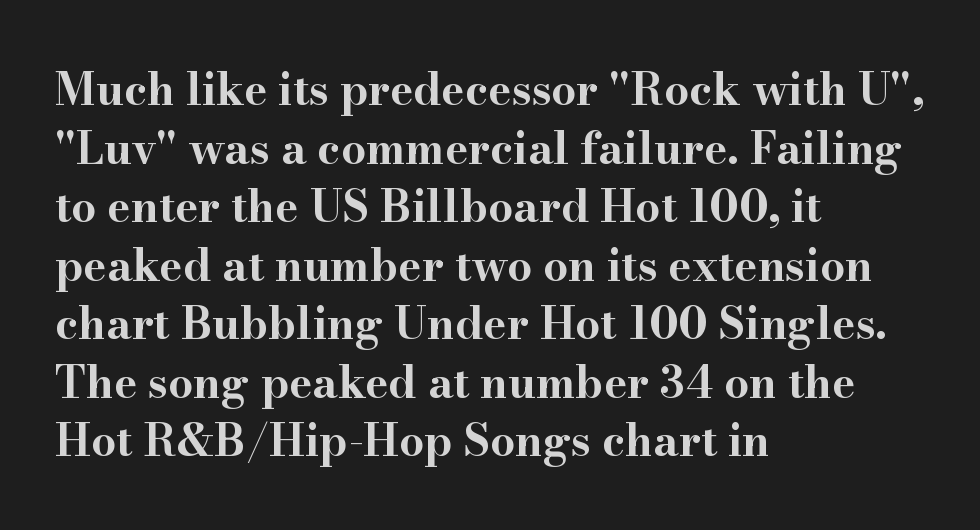
{"serif": "yes", "italic": "no", "bold": "yes", "weight": "bold", "width": "wide", "stroke_contrast": "high", "x_height": "small", "monospaced": "no", "underline": "no", "align": "left", "line_spacing": "normal", "line_spacing_ratio": 1.33, "letter_spacing": "normal", "letter_spacing_em": 0.0, "glyph_px": 44}
